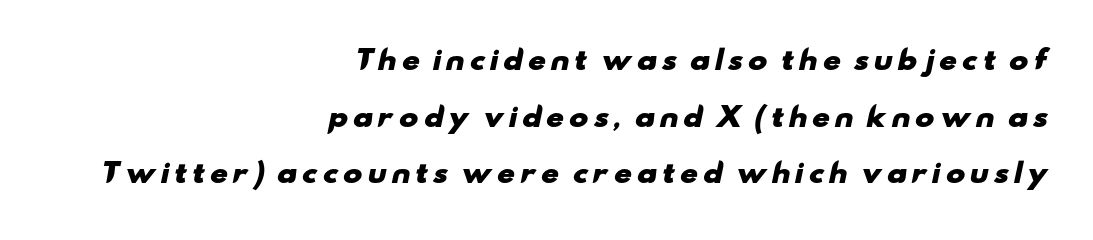
Q: Is the text bold? A: Yes.
Q: Is the text underlined? A: No.
Q: How is the paragraph aligned? A: Right-aligned.
Q: Is the spacing between lines tight, normal or loose? A: Loose.
